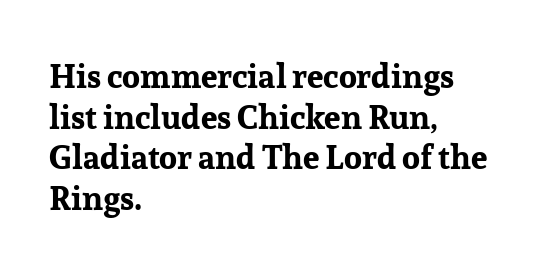
The face used here is rendered with its standard letterfit. Notice how thick the strokes are: this is what a full bold looks like. Do the characters align in a grid? No, the font is proportional. These lines are set flush left with a ragged right edge. Serif or sans? Serif — the stroke terminals have little feet. Tall strokes in this sample are plumb rather than angled.
